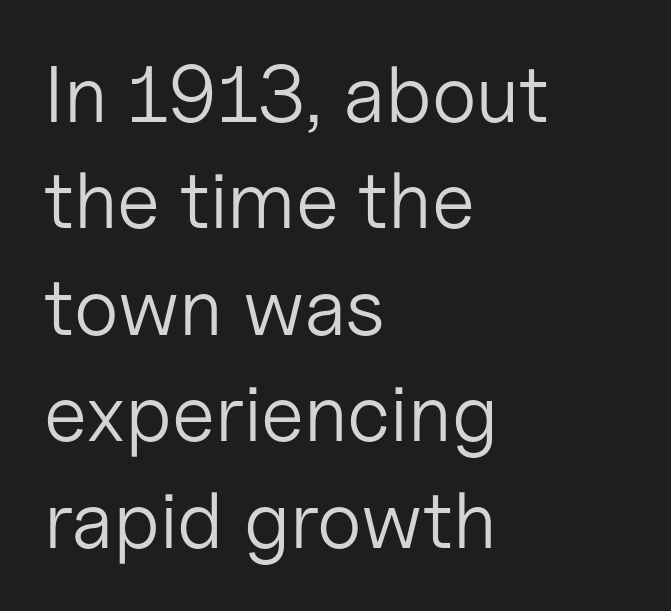
{"serif": "no", "italic": "no", "bold": "no", "weight": "light", "width": "normal", "stroke_contrast": "low", "x_height": "medium", "monospaced": "no", "underline": "no", "align": "left", "line_spacing": "normal", "line_spacing_ratio": 1.33, "letter_spacing": "normal", "letter_spacing_em": 0.0, "glyph_px": 80}
